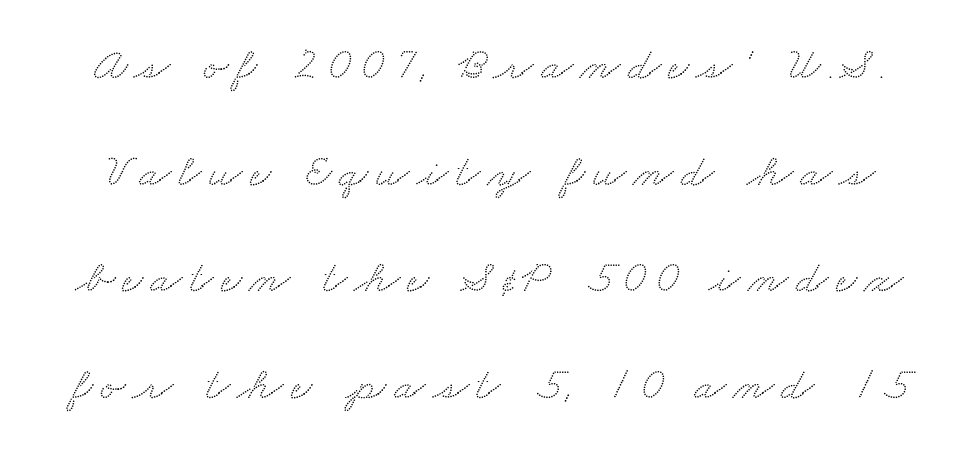
The face used here is proportionally spaced, like ordinary book or web type. The passage shown is typeset with a serif family. Does the leading feel generous? Absolutely, it's lavish. No word sits above an underline.
